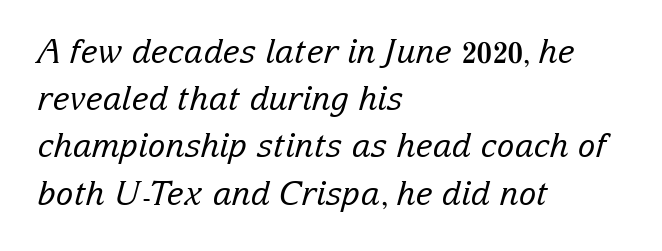
{"serif": "yes", "italic": "yes", "lean": "right", "slant_degrees": 15, "bold": "no", "weight": "regular", "width": "normal", "stroke_contrast": "low", "x_height": "medium", "monospaced": "no", "underline": "no", "align": "left", "line_spacing": "normal", "line_spacing_ratio": 1.43, "letter_spacing": "normal", "letter_spacing_em": 0.0, "glyph_px": 33}
